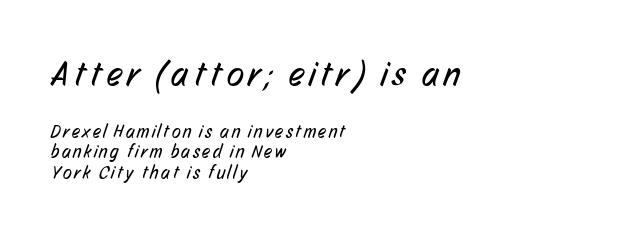
{"serif": "no", "bold": "no", "weight": "regular", "width": "condensed", "stroke_contrast": "low", "x_height": "medium", "monospaced": "no", "underline": "no", "align": "left", "line_spacing": "tight", "line_spacing_ratio": 1.14, "larger_block": "first", "size_ratio": 1.94, "glyph_px": 35}
